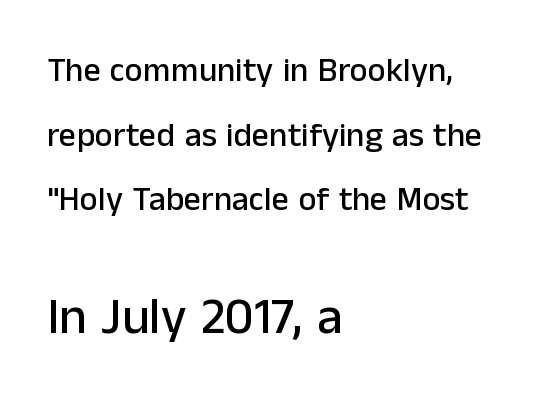
The image shows 51 px sans-serif type, upright; set left-aligned, loose line spacing (1.9x), normal letter spacing, not underlined; the second (bottom) block is 1.5x larger; low stroke contrast and a medium x-height.
